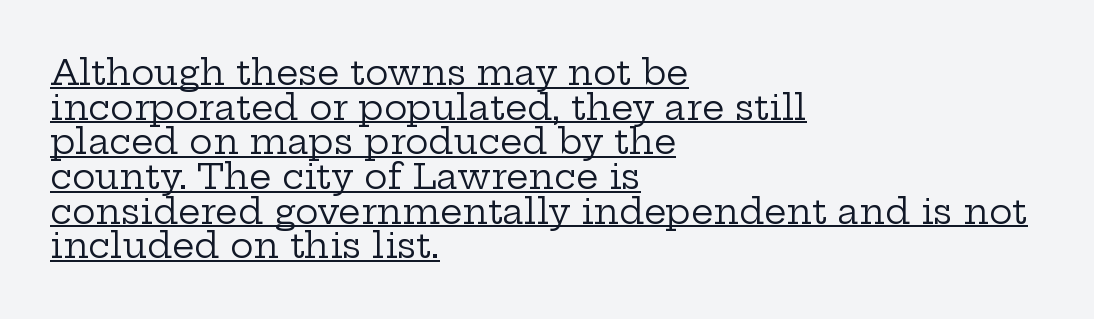
Q: Is the text bold? A: No.
Q: Is the text italic (slanted)? A: No, it is upright.
Q: Is the typeface a serif or a sans-serif typeface? A: Serif.
Q: Is the text underlined? A: Yes.
Q: How is the paragraph aligned? A: Left-aligned.
Q: Is the spacing between letters normal or unusually wide? A: Normal.
Q: Is the spacing between lines tight, normal or loose? A: Tight.
Q: Width (condensed, normal, or wide)? A: Wide.
Q: Stroke contrast? A: Low.
Q: x-height? A: Medium.
Q: Monospaced? A: No.
